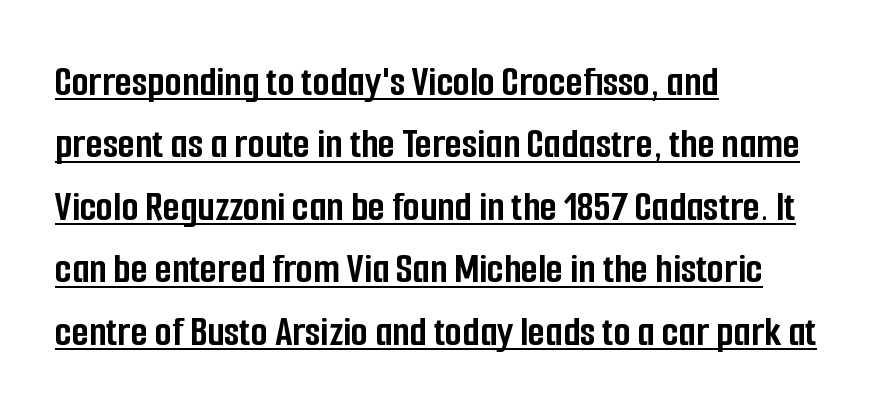
The image shows 44 px semibold, condensed sans-serif type, upright; set left-aligned, normal line spacing (1.42x), normal letter spacing, underlined; low stroke contrast and a medium x-height.
